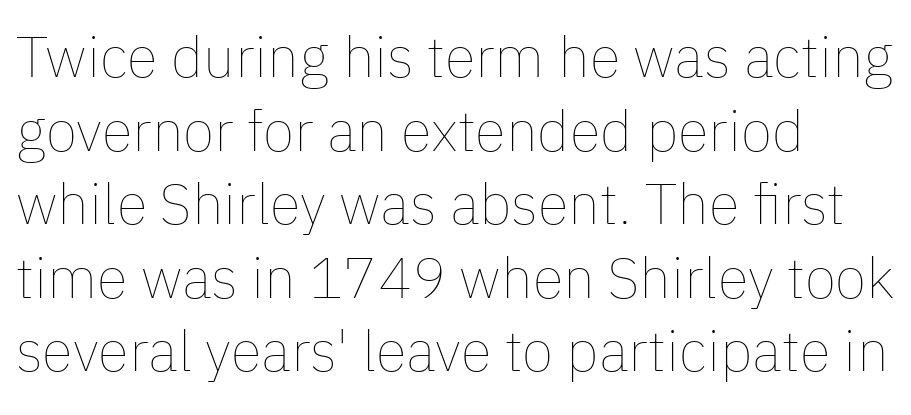
Ordinary non-slanted type is in use. Each row of text sits above clean, open space. A typesetter would call this proportional, since set widths differ per character. Default kerning and tracking; the words read as compact shapes. Line beginnings align vertically; line endings do not.
